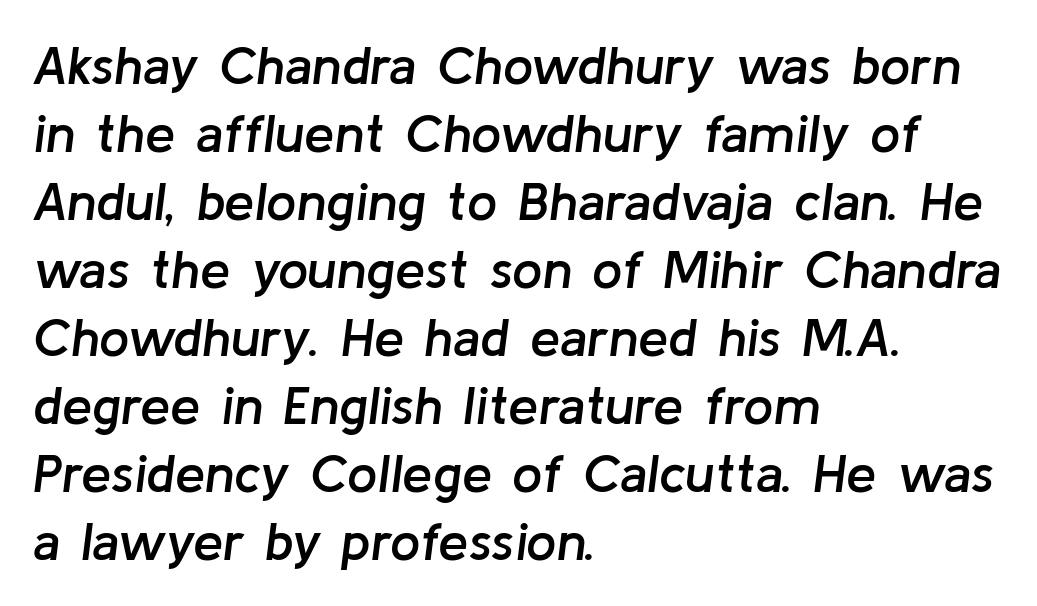
This sample uses plain, unmodified letter spacing. Each letter keeps its own natural width here, so spacing adapts to shape. The axis of the letterforms is tilted away from vertical. Quick note: interline space is typical. Unmarked baselines from the first word to the last.
